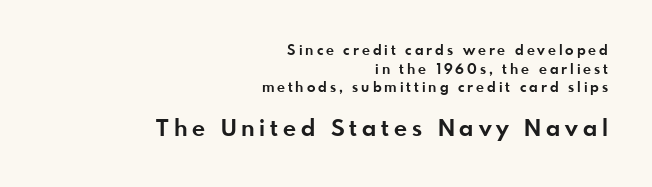
The image shows 23 px bold type, upright; set right-aligned, normal line spacing (1.33x), unusually wide letter spacing (+0.21 em), not underlined; the second (bottom) block is 1.64x larger.
